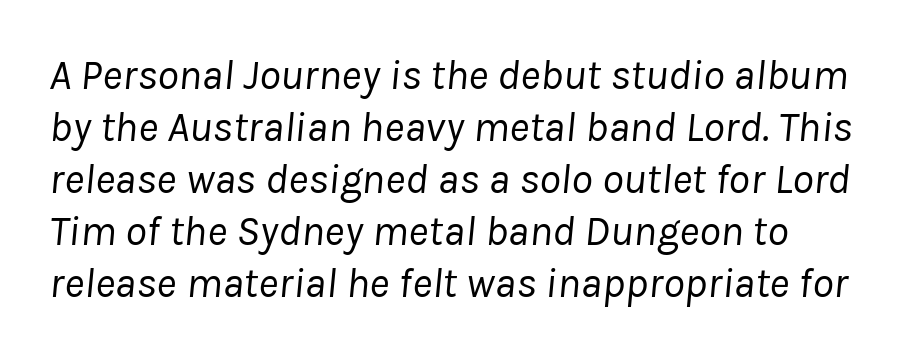
{"italic": "yes", "lean": "right", "slant_degrees": 8, "bold": "no", "weight": "regular", "width": "normal", "stroke_contrast": "low", "x_height": "medium", "monospaced": "no", "underline": "no", "line_spacing_ratio": 1.21, "letter_spacing": "normal", "letter_spacing_em": 0.0, "glyph_px": 43}
